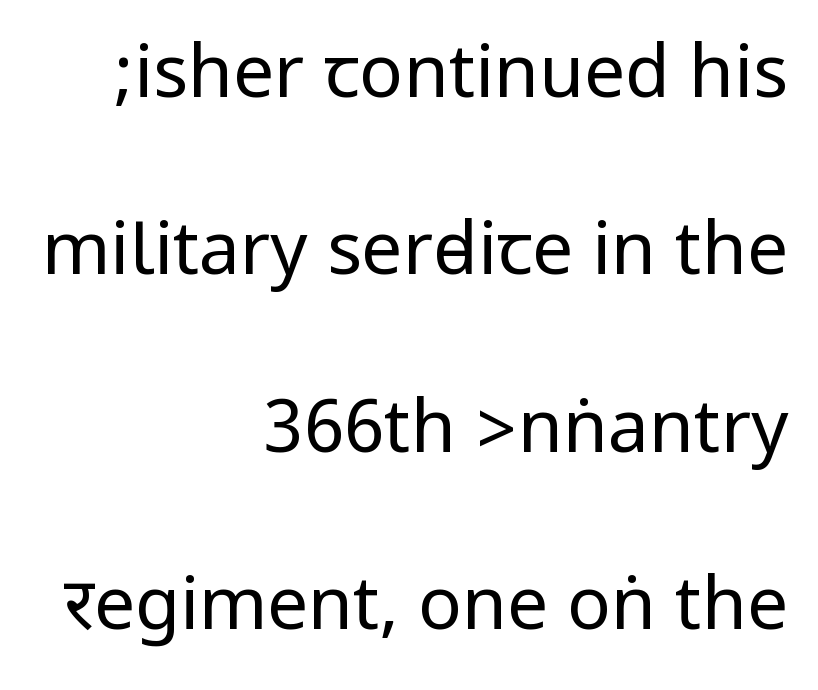
{"serif": "no", "italic": "no", "bold": "no", "weight": "regular", "width": "condensed", "stroke_contrast": "low", "underline": "no", "align": "right", "line_spacing": "loose", "line_spacing_ratio": 2.43, "letter_spacing": "normal", "letter_spacing_em": 0.0, "glyph_px": 73}
